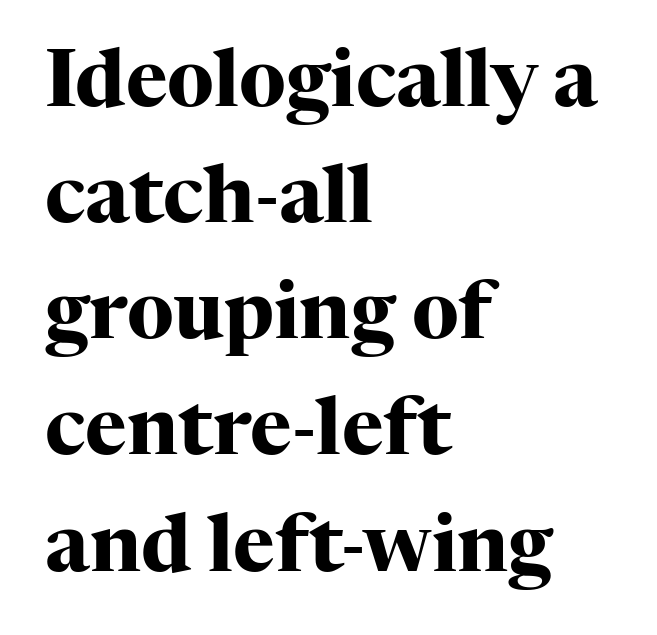
The image shows 79 px heavy serif type, upright; set left-aligned, normal line spacing (1.47x), normal letter spacing, not underlined; high stroke contrast and a medium x-height.
